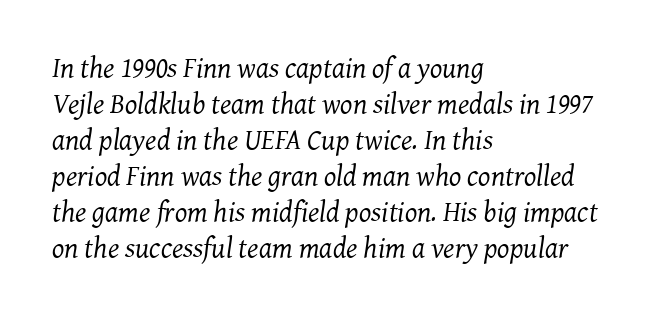
The image shows 29 px regular-weight serif type, italic (leaning right); set left-aligned, line spacing 1.24x, normal letter spacing, not underlined; medium stroke contrast and a medium x-height.
